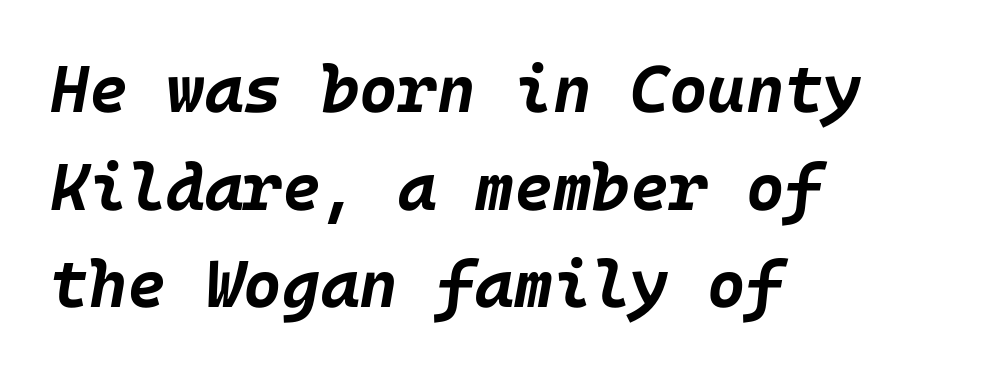
The image shows 66 px bold type, italic (leaning right); set left-aligned, normal line spacing (1.48x), normal letter spacing, not underlined; low stroke contrast and a large x-height.
